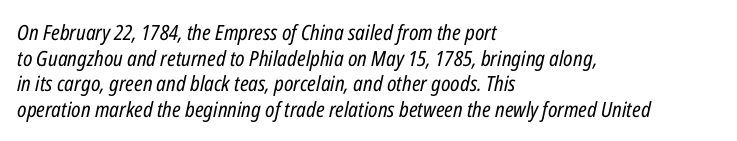
The image shows 21 px text type, italic (leaning right); set left-aligned, line spacing 1.22x, normal letter spacing, not underlined.
